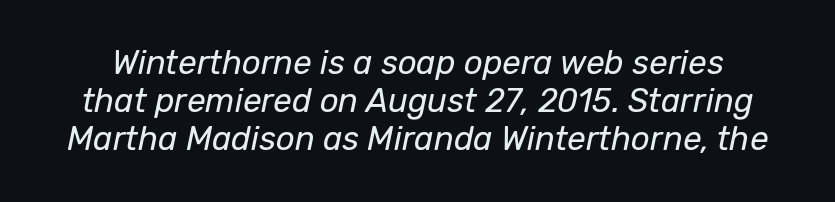
Q: Is the text bold? A: No.
Q: Is the text italic (slanted)? A: Yes, it leans right by about 12 degrees.
Q: Is the text underlined? A: No.
Q: Is the spacing between letters normal or unusually wide? A: Normal.
Q: Is the spacing between lines tight, normal or loose? A: Tight.
Q: Width (condensed, normal, or wide)? A: Normal.
Q: Stroke contrast? A: Low.
Q: x-height? A: Medium.
Q: Monospaced? A: No.
